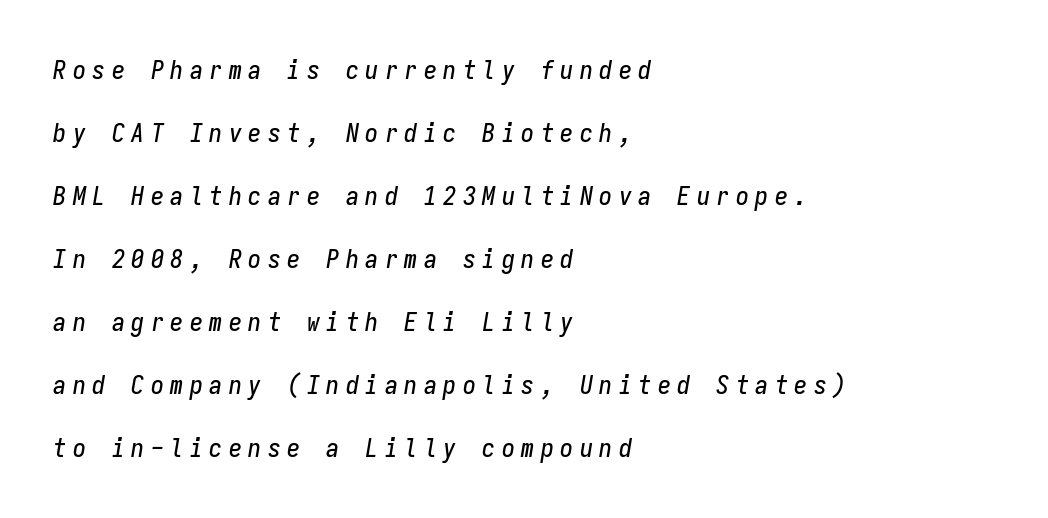
The image shows 26 px text type, italic (leaning right); set left-aligned, loose line spacing (2.42x), unusually wide letter spacing (+0.25 em), not underlined.
